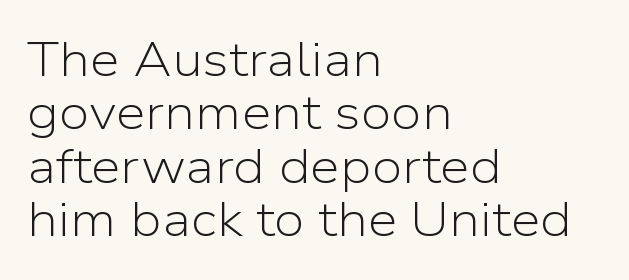
Q: Is the text bold? A: No.
Q: Is the text italic (slanted)? A: No, it is upright.
Q: Is the typeface a serif or a sans-serif typeface? A: Sans-serif.
Q: Is the text underlined? A: No.
Q: How is the paragraph aligned? A: Left-aligned.
Q: Is the spacing between letters normal or unusually wide? A: Normal.
Q: Is the spacing between lines tight, normal or loose? A: Tight.
Q: Width (condensed, normal, or wide)? A: Normal.
Q: Stroke contrast? A: Low.
Q: x-height? A: Medium.
Q: Monospaced? A: No.
